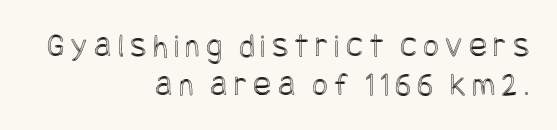
{"italic": "no", "width": "condensed", "x_height": "large", "underline": "no", "align": "right", "line_spacing": "tight", "line_spacing_ratio": 1.14, "glyph_px": 34}
